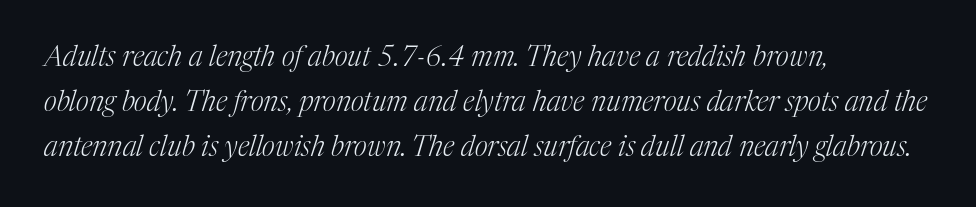
{"serif": "yes", "italic": "yes", "lean": "right", "slant_degrees": 17, "bold": "no", "weight": "light", "width": "normal", "stroke_contrast": "medium", "x_height": "medium", "monospaced": "no", "underline": "no", "align": "left", "line_spacing": "normal", "line_spacing_ratio": 1.6, "letter_spacing": "normal", "letter_spacing_em": 0.0, "glyph_px": 28}
